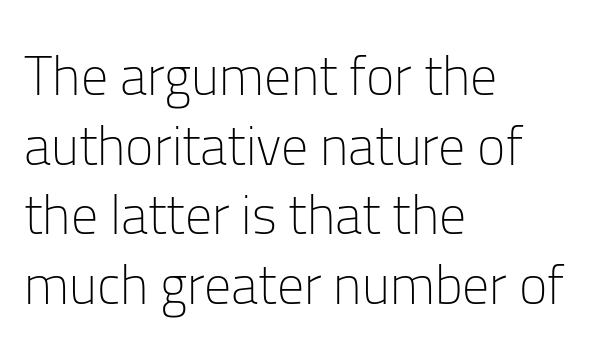
The image shows 54 px light sans-serif type, upright; set left-aligned, normal line spacing (1.29x), normal letter spacing, not underlined; low stroke contrast and a medium x-height.
